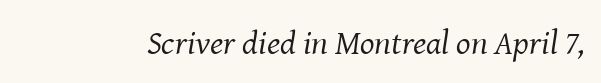
Q: Is the text bold? A: No.
Q: Is the text italic (slanted)? A: Yes, it leans right by about 8 degrees.
Q: Is the typeface a serif or a sans-serif typeface? A: Serif.
Q: Is the text underlined? A: No.
Q: Is the spacing between letters normal or unusually wide? A: Normal.
Q: Width (condensed, normal, or wide)? A: Normal.
Q: Stroke contrast? A: Medium.
Q: x-height? A: Medium.
Q: Monospaced? A: No.
